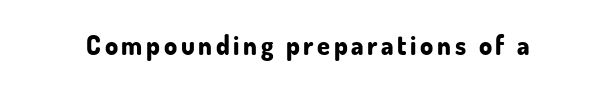
{"italic": "no", "bold": "yes", "underline": "no", "glyph_px": 26}
